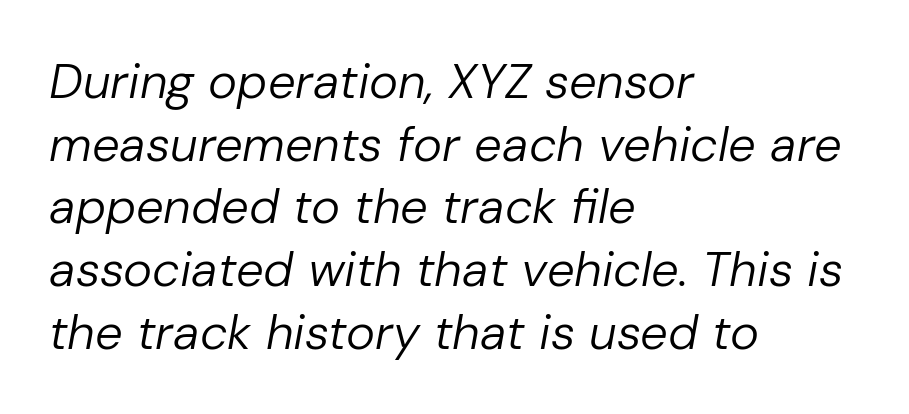
The image shows 49 px regular-weight type, italic (leaning right); set left-aligned, normal line spacing (1.28x), normal letter spacing, not underlined; low stroke contrast and a medium x-height.
